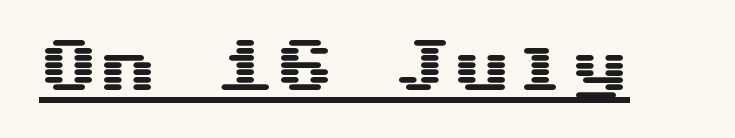
Q: Is the text italic (slanted)? A: No, it is upright.
Q: Is the typeface a serif or a sans-serif typeface? A: Sans-serif.
Q: Is the text underlined? A: Yes.
Q: Is the spacing between letters normal or unusually wide? A: Normal.
Q: Width (condensed, normal, or wide)? A: Wide.
Q: Stroke contrast? A: Medium.
Q: x-height? A: Medium.
